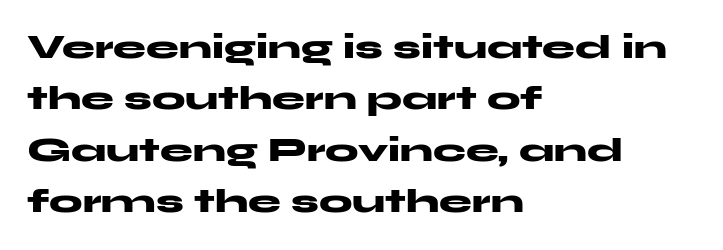
You'd pick this weight for a headline — it's a proper bold. The zone under the glyphs is completely vacant. The passage shown stacks its lines at a standard gap. Notice how the stems are strictly vertical — no italics here.
